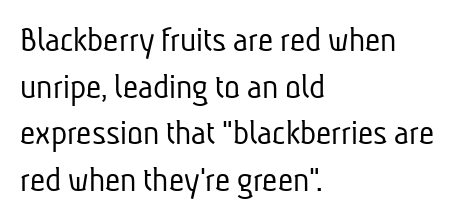
Q: Is the text bold? A: No.
Q: Is the typeface a serif or a sans-serif typeface? A: Sans-serif.
Q: Is the text underlined? A: No.
Q: How is the paragraph aligned? A: Left-aligned.
Q: Is the spacing between letters normal or unusually wide? A: Normal.
Q: Is the spacing between lines tight, normal or loose? A: Normal.
Q: Width (condensed, normal, or wide)? A: Condensed.
Q: Stroke contrast? A: Low.
Q: x-height? A: Medium.
Q: Monospaced? A: No.
